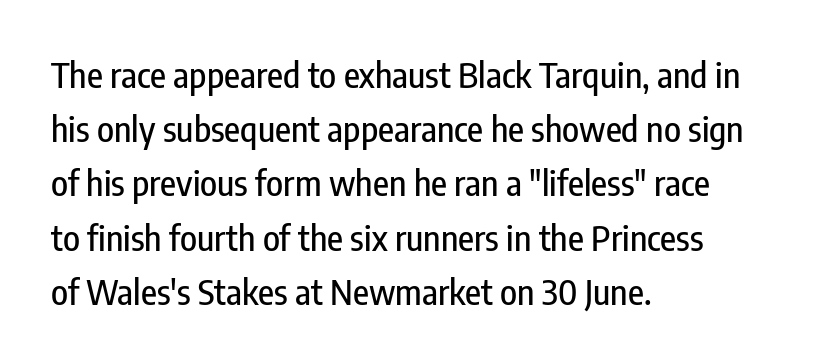
Q: Is the text italic (slanted)? A: No, it is upright.
Q: Is the typeface a serif or a sans-serif typeface? A: Sans-serif.
Q: Is the text underlined? A: No.
Q: How is the paragraph aligned? A: Left-aligned.
Q: Is the spacing between letters normal or unusually wide? A: Normal.
Q: Is the spacing between lines tight, normal or loose? A: Normal.
Q: Width (condensed, normal, or wide)? A: Condensed.
Q: Stroke contrast? A: Low.
Q: x-height? A: Medium.
Q: Monospaced? A: No.
